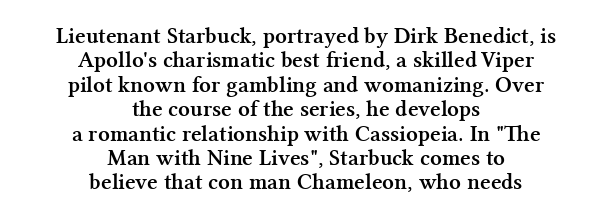
Q: Is the text bold? A: Yes.
Q: Is the text italic (slanted)? A: No, it is upright.
Q: Is the text underlined? A: No.
Q: How is the paragraph aligned? A: Centered.
Q: Is the spacing between letters normal or unusually wide? A: Normal.
Q: Is the spacing between lines tight, normal or loose? A: Tight.
